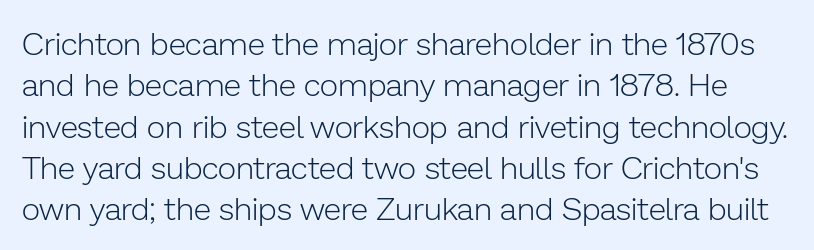
Q: Is the text bold? A: No.
Q: Is the text italic (slanted)? A: No, it is upright.
Q: Is the typeface a serif or a sans-serif typeface? A: Sans-serif.
Q: Is the text underlined? A: No.
Q: Is the spacing between letters normal or unusually wide? A: Normal.
Q: Is the spacing between lines tight, normal or loose? A: Normal.
Q: Width (condensed, normal, or wide)? A: Normal.
Q: Stroke contrast? A: Low.
Q: x-height? A: Medium.
Q: Monospaced? A: No.
